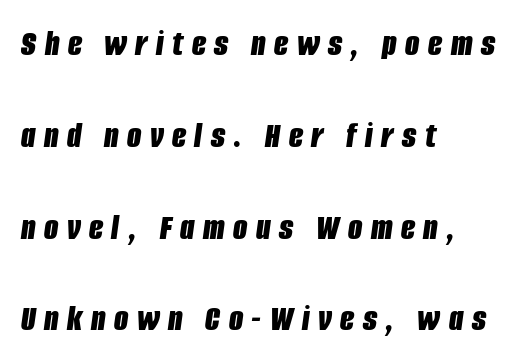
Beneath every word, the page is bare. Regarding leading, the lines here are spaced well apart. The text block is weighted toward the left margin, trailing off unevenly rightward. The passage shown is typed in a proportional face where columns would drift. An italicized treatment has been applied to the whole sample.
